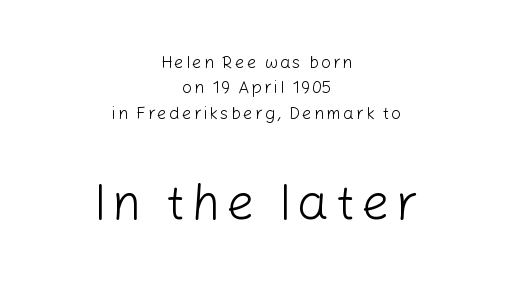
{"serif": "no", "italic": "no", "bold": "no", "weight": "light", "width": "normal", "stroke_contrast": "low", "x_height": "medium", "monospaced": "no", "underline": "no", "align": "center", "line_spacing": "normal", "line_spacing_ratio": 1.5, "larger_block": "second", "size_ratio": 2.94, "glyph_px": 50}
